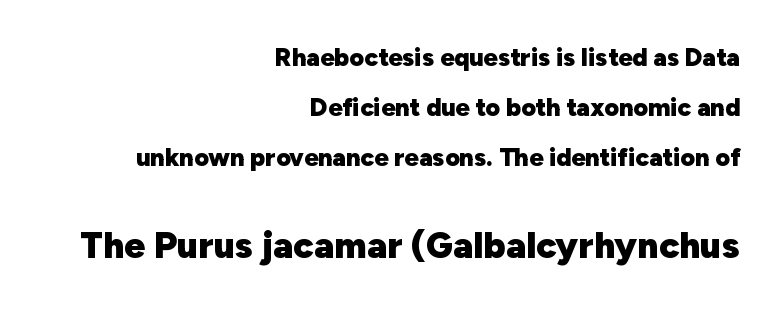
Which chunk is bigger? The second one — the bottom block dwarfs the top. Emphasis by weight is at full strength: bold. The horizontal fit of the characters is conventional and even. Serif or sans? Sans — the stroke terminals are bare. Check the space under the baseline: it is left empty. Regarding leading, the lines here are spaced well apart.
